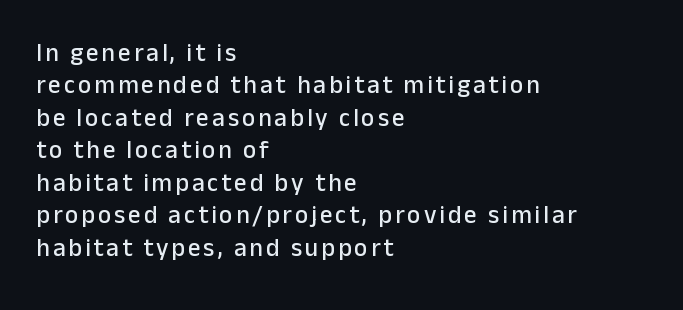
{"italic": "no", "underline": "no", "align": "left", "line_spacing": "normal", "line_spacing_ratio": 1.3, "glyph_px": 25}
